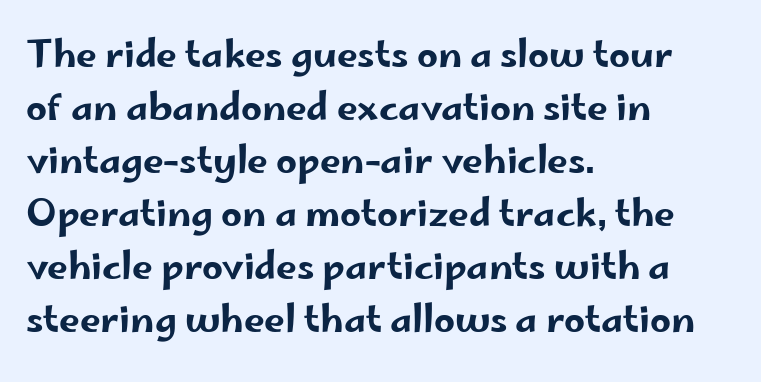
{"serif": "no", "italic": "no", "width": "wide", "stroke_contrast": "low", "x_height": "small", "monospaced": "no", "underline": "no", "align": "left", "line_spacing": "normal", "line_spacing_ratio": 1.43, "letter_spacing": "normal", "letter_spacing_em": 0.0, "glyph_px": 37}
